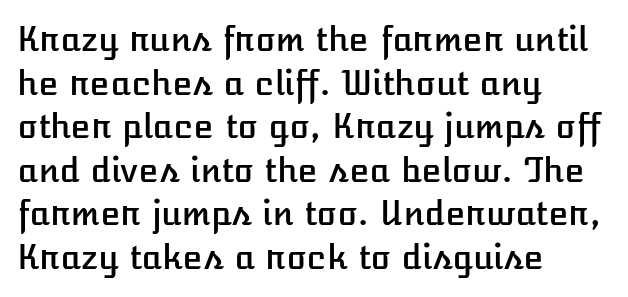
Q: Is the text italic (slanted)? A: No, it is upright.
Q: Is the text underlined? A: No.
Q: How is the paragraph aligned? A: Left-aligned.
Q: Is the spacing between letters normal or unusually wide? A: Normal.
Q: Is the spacing between lines tight, normal or loose? A: Normal.
Q: Width (condensed, normal, or wide)? A: Normal.
Q: Stroke contrast? A: Low.
Q: x-height? A: Medium.
Q: Monospaced? A: No.
